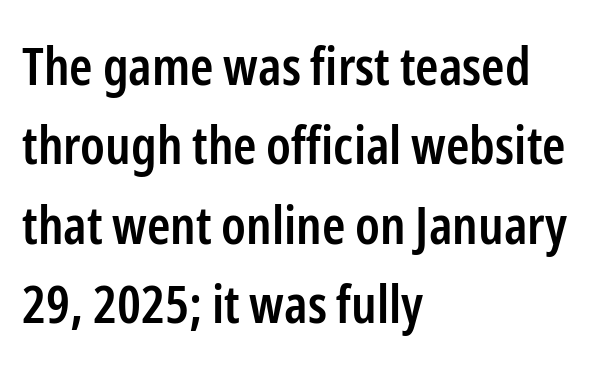
The image shows 53 px semibold, condensed sans-serif type, upright; set left-aligned, normal line spacing (1.5x), normal letter spacing, not underlined; low stroke contrast and a medium x-height.
